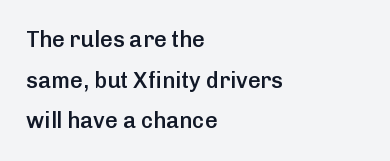
Here the glyphs are tracked normally, forming tight word shapes. Caption: multi-line text, flush left, ragged right. Does the weight exceed regular? Yes, but only to semibold. Posture: straight, roman, zero tilt. Quick note: underline off.
